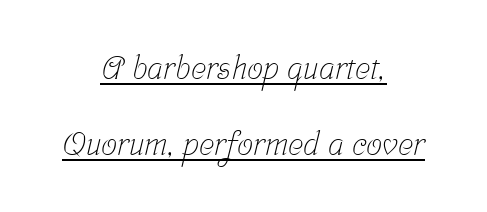
{"serif": "yes", "bold": "no", "weight": "light", "width": "condensed", "stroke_contrast": "low", "x_height": "medium", "monospaced": "no", "underline": "yes", "align": "center", "line_spacing": "loose", "line_spacing_ratio": 2.38, "letter_spacing": "normal", "letter_spacing_em": 0.0, "glyph_px": 32}
